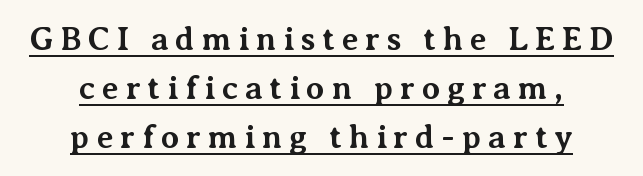
The specimen includes a rule beneath the text block's lines. Centered paragraph, ragged on both sides. Baseline-to-baseline distance is the conventional proportion of letter height. You'd pick this weight for a headline — it's a proper bold.
